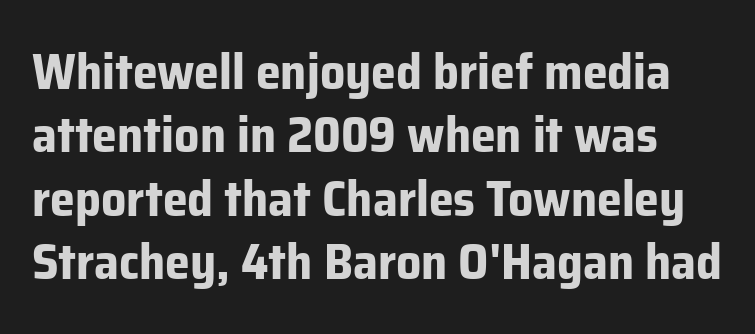
Q: Is the text bold? A: Yes.
Q: Is the text italic (slanted)? A: No, it is upright.
Q: Is the typeface a serif or a sans-serif typeface? A: Sans-serif.
Q: Is the text underlined? A: No.
Q: Is the spacing between letters normal or unusually wide? A: Normal.
Q: Is the spacing between lines tight, normal or loose? A: Normal.
Q: Width (condensed, normal, or wide)? A: Normal.
Q: Stroke contrast? A: Low.
Q: x-height? A: Medium.
Q: Monospaced? A: No.
